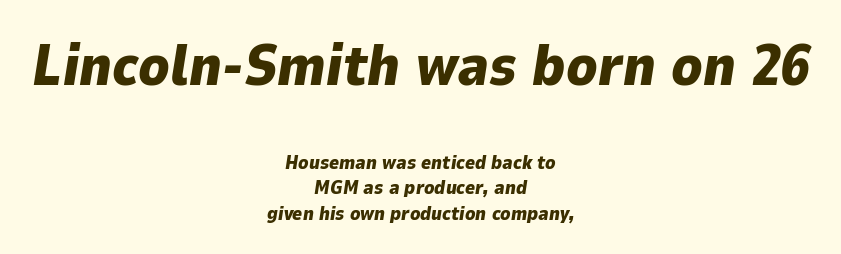
Q: Is the text bold? A: Yes.
Q: Is the text italic (slanted)? A: Yes, it leans right by about 9 degrees.
Q: Is the text underlined? A: No.
Q: How is the paragraph aligned? A: Centered.
Q: Is the spacing between letters normal or unusually wide? A: Normal.
Q: Is the spacing between lines tight, normal or loose? A: Normal.
Q: Which block of text is set in a larger size, the first (top) or the second (bottom)? A: The first (top) one.
Q: Width (condensed, normal, or wide)? A: Normal.
Q: Stroke contrast? A: Low.
Q: x-height? A: Medium.
Q: Monospaced? A: No.
